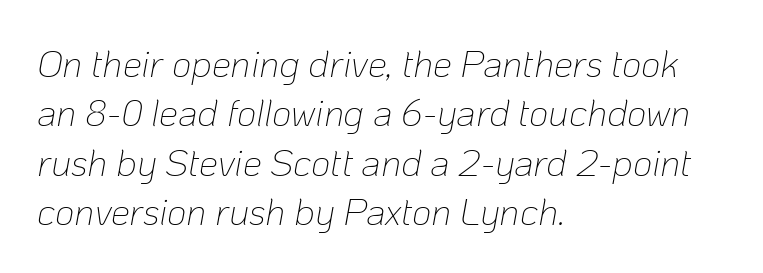
{"italic": "yes", "lean": "right", "slant_degrees": 10, "bold": "no", "weight": "thin", "width": "normal", "stroke_contrast": "low", "x_height": "medium", "monospaced": "no", "underline": "no", "align": "left", "line_spacing": "normal", "line_spacing_ratio": 1.3, "letter_spacing": "normal", "letter_spacing_em": 0.0, "glyph_px": 38}
